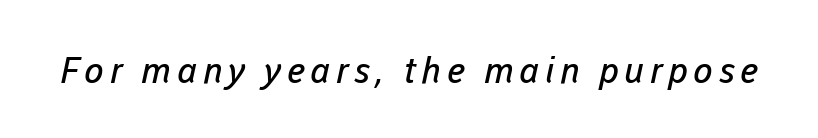
Q: Is the text bold? A: No.
Q: Is the typeface a serif or a sans-serif typeface? A: Sans-serif.
Q: Is the text underlined? A: No.
Q: Width (condensed, normal, or wide)? A: Normal.
Q: Stroke contrast? A: Low.
Q: x-height? A: Medium.
Q: Monospaced? A: No.
